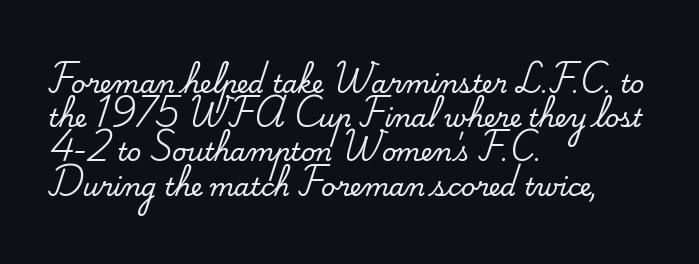
Q: Is the text italic (slanted)? A: Yes.
Q: Is the text underlined? A: No.
Q: How is the paragraph aligned? A: Left-aligned.
Q: Is the spacing between letters normal or unusually wide? A: Normal.
Q: Is the spacing between lines tight, normal or loose? A: Normal.
